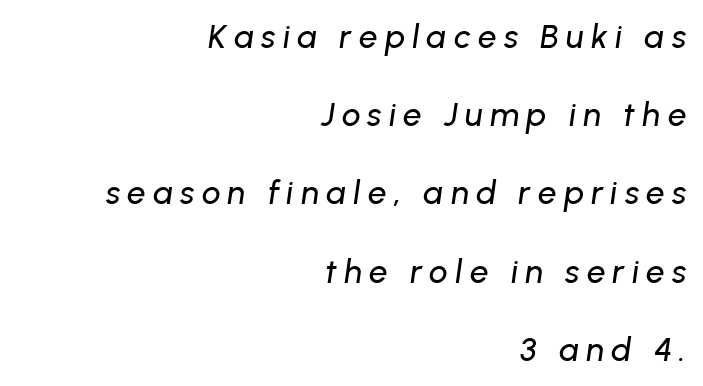
The image shows 33 px text type, italic (leaning right); set right-aligned, loose line spacing (2.37x), unusually wide letter spacing (+0.22 em), not underlined; low stroke contrast and a medium x-height.
